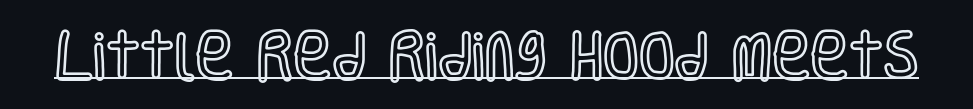
The passage shown is underscored from start to finish. Proportional: the letters do not fall into vertical columns. Unlike italic type, these characters show no tilt at all. Is the letter spacing exaggerated? No — it looks like the ordinary default.
